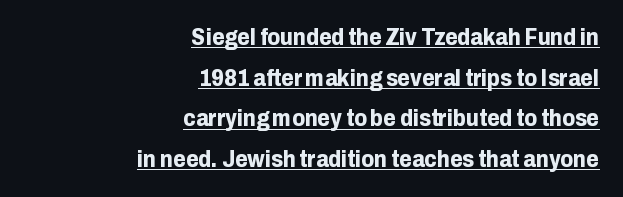
The image shows 23 px bold type, upright; set right-aligned, line spacing 1.77x, normal letter spacing, underlined.
